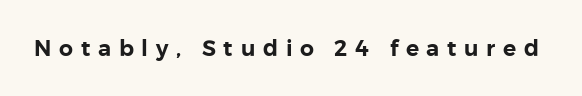
The image shows 22 px text type, upright; set unusually wide letter spacing (+0.35 em), not underlined.
